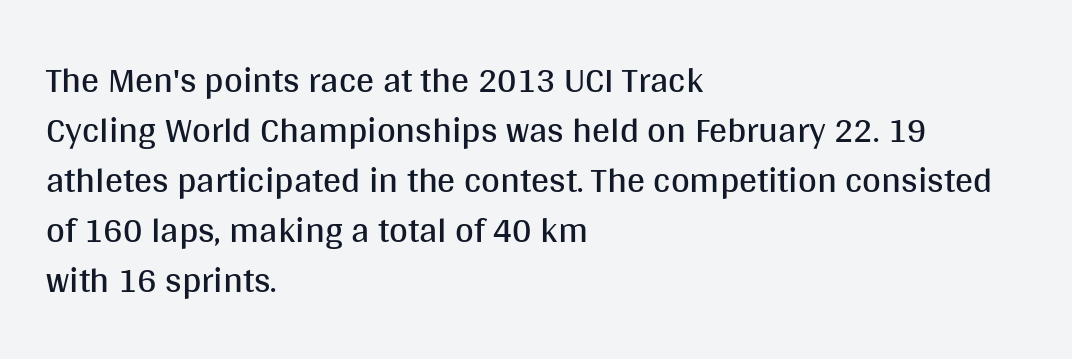
Q: Is the text bold? A: No.
Q: Is the text italic (slanted)? A: No, it is upright.
Q: Is the typeface a serif or a sans-serif typeface? A: Sans-serif.
Q: Is the text underlined? A: No.
Q: How is the paragraph aligned? A: Left-aligned.
Q: Is the spacing between letters normal or unusually wide? A: Normal.
Q: Is the spacing between lines tight, normal or loose? A: Normal.
Q: Width (condensed, normal, or wide)? A: Normal.
Q: Stroke contrast? A: Medium.
Q: x-height? A: Large.
Q: Monospaced? A: No.
